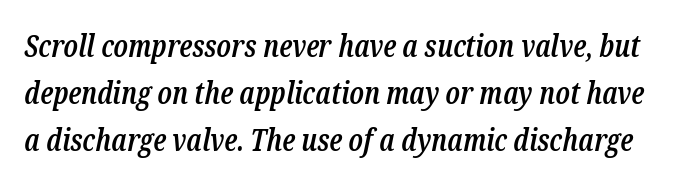
{"serif": "yes", "italic": "yes", "lean": "right", "slant_degrees": 12, "bold": "semi", "weight": "semibold", "width": "condensed", "stroke_contrast": "low", "x_height": "medium", "monospaced": "no", "underline": "no", "line_spacing": "normal", "line_spacing_ratio": 1.56, "letter_spacing": "normal", "letter_spacing_em": 0.0, "glyph_px": 30}
